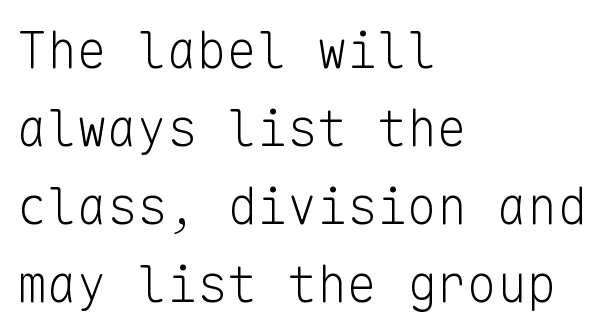
{"serif": "no", "italic": "no", "bold": "no", "weight": "light", "width": "normal", "stroke_contrast": "low", "x_height": "medium", "monospaced": "yes", "underline": "no", "align": "left", "line_spacing": "normal", "line_spacing_ratio": 1.56, "letter_spacing": "normal", "letter_spacing_em": 0.0, "glyph_px": 50}
